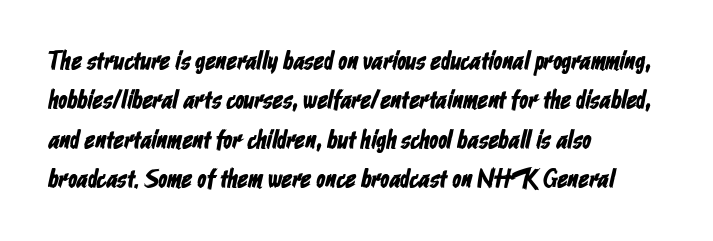
Bare-footed words on every line. There is no visible air inserted between adjacent glyphs. One-word summary of the alignment: left. Baseline-to-baseline distance is the conventional proportion of letter height.
